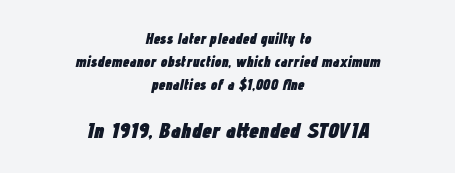
{"italic": "yes", "lean": "right", "slant_degrees": 12, "bold": "yes", "underline": "no", "align": "center", "line_spacing": "normal", "line_spacing_ratio": 1.54, "letter_spacing": "normal", "letter_spacing_em": 0.0, "larger_block": "second", "size_ratio": 1.47, "glyph_px": 22}
